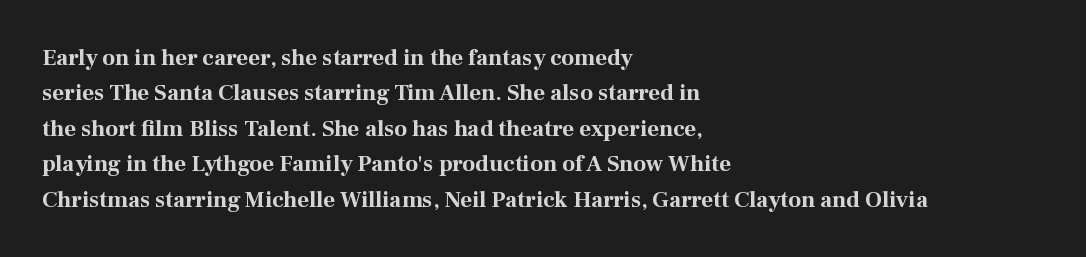
The image shows 23 px bold type, upright; set left-aligned, normal line spacing (1.54x), normal letter spacing, not underlined.
